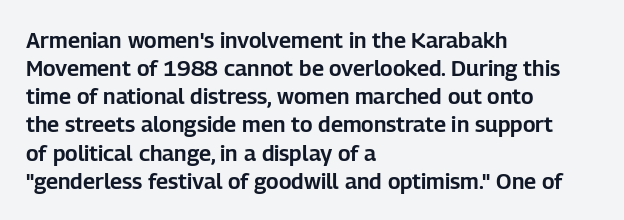
{"italic": "no", "underline": "no", "align": "left", "line_spacing": "normal", "line_spacing_ratio": 1.28, "letter_spacing": "normal", "letter_spacing_em": 0.0, "glyph_px": 22}
